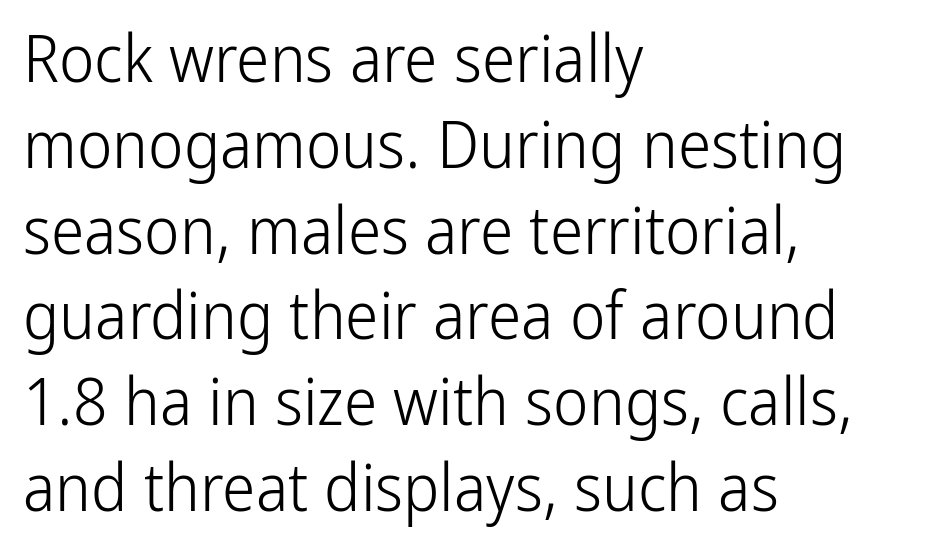
Serif or sans? Sans — the stroke terminals are bare. This sample uses an upright cut, with every glyph sitting square on the baseline. Compared with typical paragraphs, the rows here are spaced about the same. Stem width sits at or under what a default text font uses. A student would call this left alignment; a typographer would say flush left, rag right.
